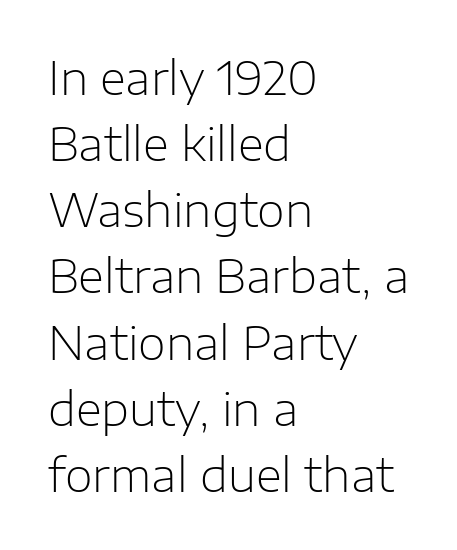
Q: Is the text bold? A: No.
Q: Is the text italic (slanted)? A: No, it is upright.
Q: Is the typeface a serif or a sans-serif typeface? A: Sans-serif.
Q: Is the text underlined? A: No.
Q: How is the paragraph aligned? A: Left-aligned.
Q: Is the spacing between letters normal or unusually wide? A: Normal.
Q: Is the spacing between lines tight, normal or loose? A: Normal.
Q: Width (condensed, normal, or wide)? A: Normal.
Q: Stroke contrast? A: Low.
Q: x-height? A: Medium.
Q: Monospaced? A: No.
